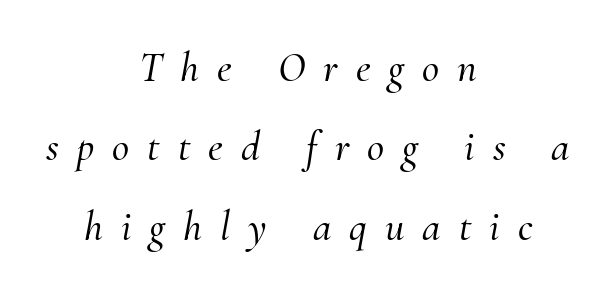
Letters rest on an invisible, unmarked baseline. Caption: multi-line text, centered on the measure. A typesetter would label this face a serif. The passage shown is typed in a proportional face where columns would drift. Tall strokes in this sample are angled rather than plumb. There is plenty of visible air inserted between adjacent glyphs.
